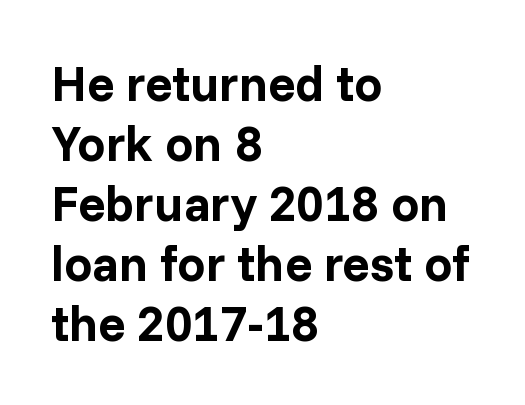
The image shows 50 px bold sans-serif type, upright; set left-aligned, line spacing 1.2x, normal letter spacing, not underlined; low stroke contrast and a medium x-height.
